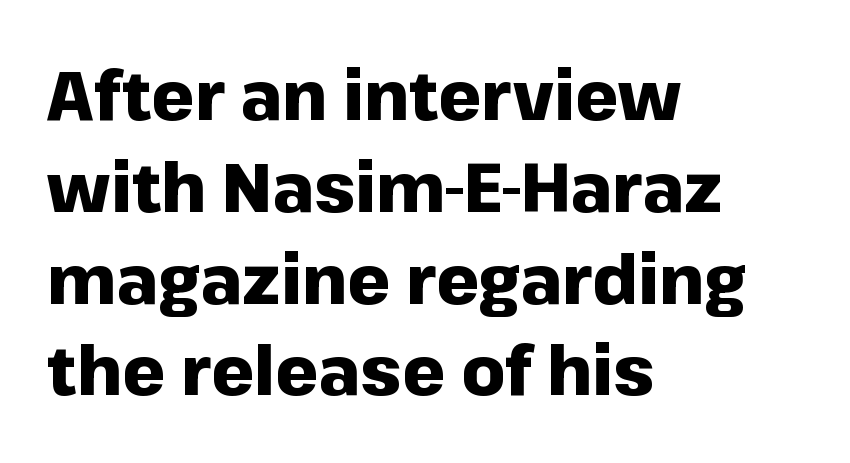
{"serif": "no", "italic": "no", "bold": "yes", "weight": "heavy", "width": "normal", "stroke_contrast": "low", "x_height": "medium", "monospaced": "no", "underline": "no", "align": "left", "line_spacing": "normal", "line_spacing_ratio": 1.35, "letter_spacing": "normal", "letter_spacing_em": 0.0, "glyph_px": 68}
